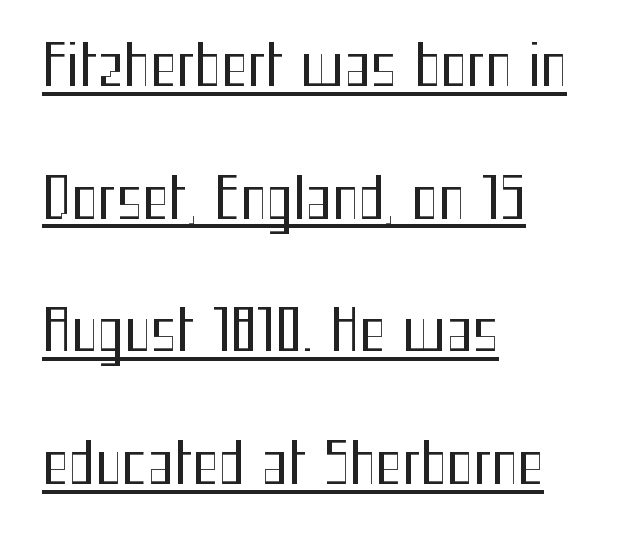
The image shows 56 px regular-weight, condensed sans-serif type, upright; set left-aligned, loose line spacing (2.37x), normal letter spacing, underlined; medium stroke contrast and a medium x-height.
